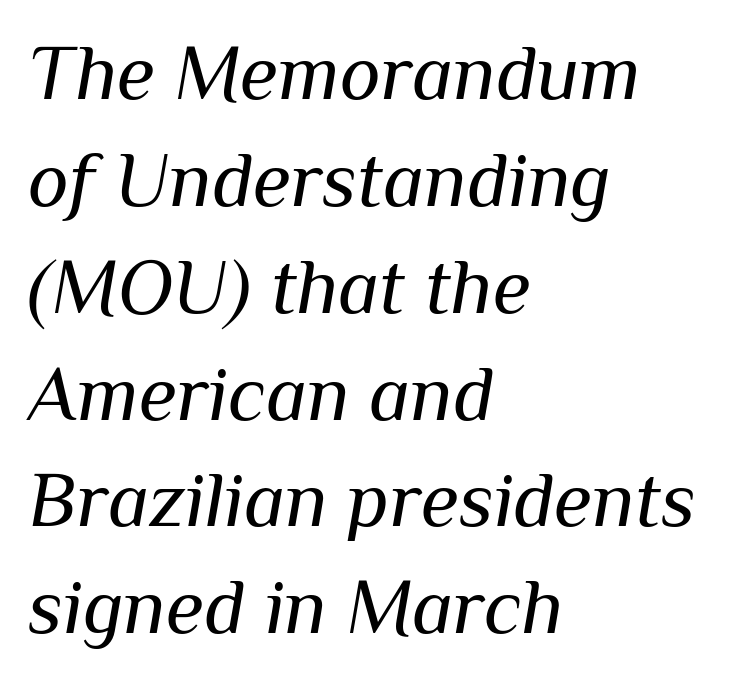
The image shows 78 px regular-weight type, italic (leaning right); set left-aligned, normal line spacing (1.37x), normal letter spacing, not underlined; medium stroke contrast and a medium x-height.
